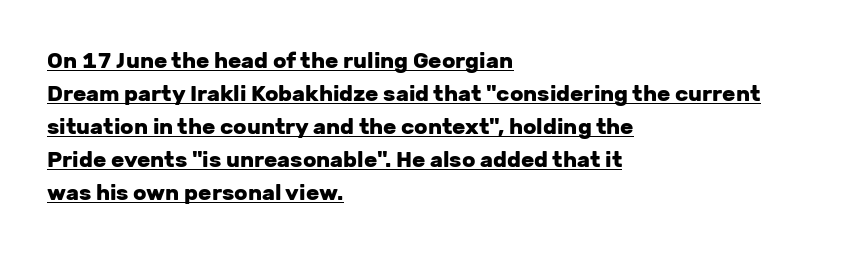
Emphasis is given by a line drawn under the lettering. The rendering uses a bold face; every stroke is thick and dark. Is the letter spacing exaggerated? No — it looks like the ordinary default. The space between consecutive lines is moderate. Italic? Not at all — the glyphs are vertical.
